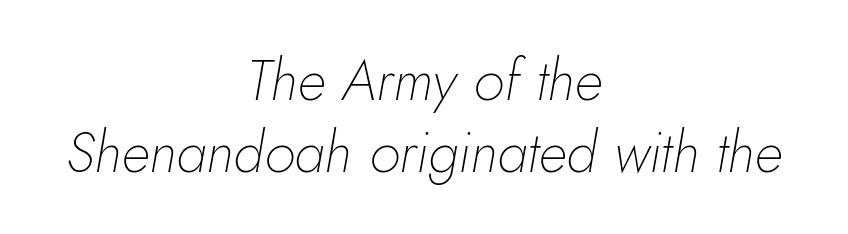
The line-height multiplier appears to be the usual default. When letters slant like this, we call the style italic. Character widths vary here, with narrow letters taking less room than wide ones. The horizontal fit of the characters is conventional and even.
